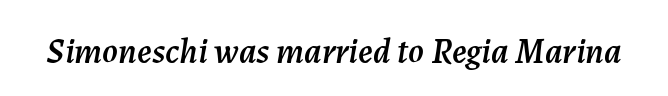
The image shows 35 px text type, italic (leaning right); set normal letter spacing, not underlined; medium stroke contrast and a medium x-height.
